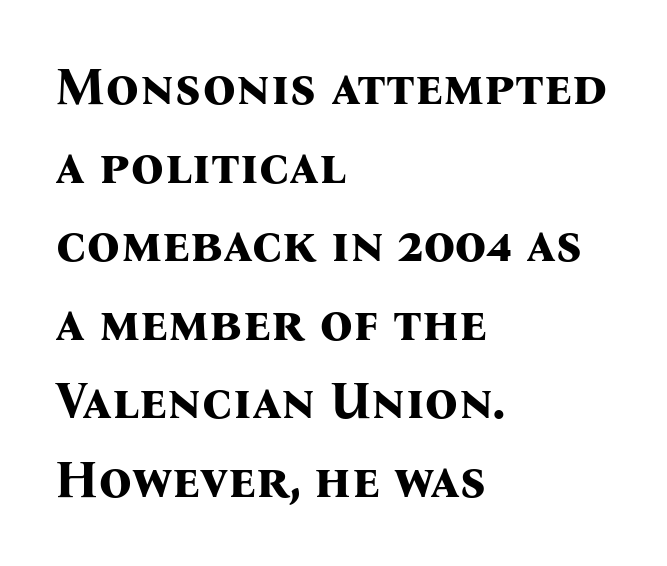
{"serif": "yes", "italic": "no", "bold": "yes", "weight": "bold", "width": "normal", "stroke_contrast": "medium", "x_height": "medium", "monospaced": "no", "underline": "no", "align": "left", "line_spacing": "normal", "line_spacing_ratio": 1.51, "letter_spacing": "normal", "letter_spacing_em": 0.0, "glyph_px": 52}
